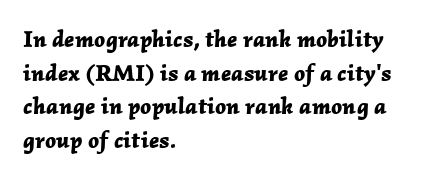
The image shows 24 px bold type, italic (leaning right); set left-aligned, normal line spacing (1.4x), normal letter spacing, not underlined.
